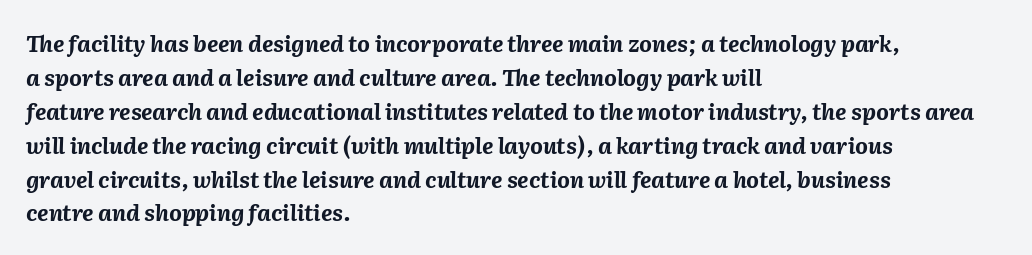
A normal amount of white space separates one row of letters from the next. The letters are bold, with thick, heavy strokes. Which margin do the lines hug? The left one — the right edge is uneven. Lines of text with bare space underneath. No extra tracking has been applied to these lines. Is the type slanted? Yes — the strokes lean at a clear angle.
